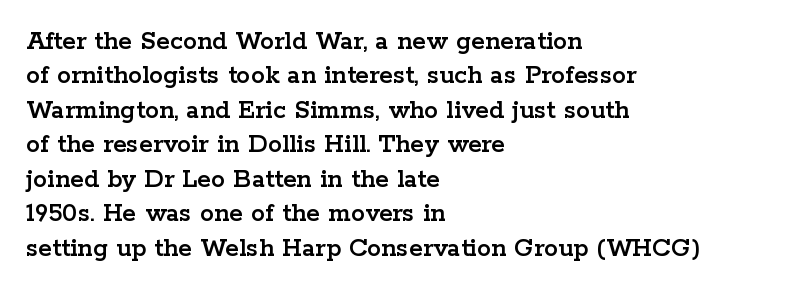
Note the varied advance widths — an 'i' is clearly narrower than an 'm'. A clean baseline with only descenders dipping below it. Observe the ordinary spacing: letters are neighbours, not strangers. The glyphs in this specimen are seriffed. Characters remain perfectly vertical along every line.
